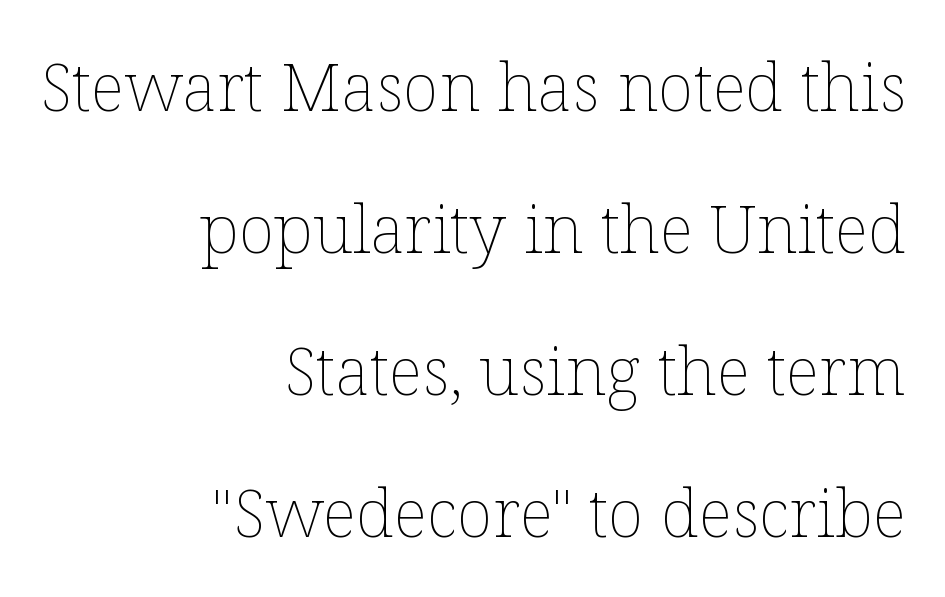
{"italic": "no", "bold": "no", "weight": "thin", "width": "normal", "stroke_contrast": "low", "x_height": "medium", "monospaced": "no", "underline": "no", "align": "right", "line_spacing": "loose", "line_spacing_ratio": 2.12, "letter_spacing": "normal", "letter_spacing_em": 0.0, "glyph_px": 67}
